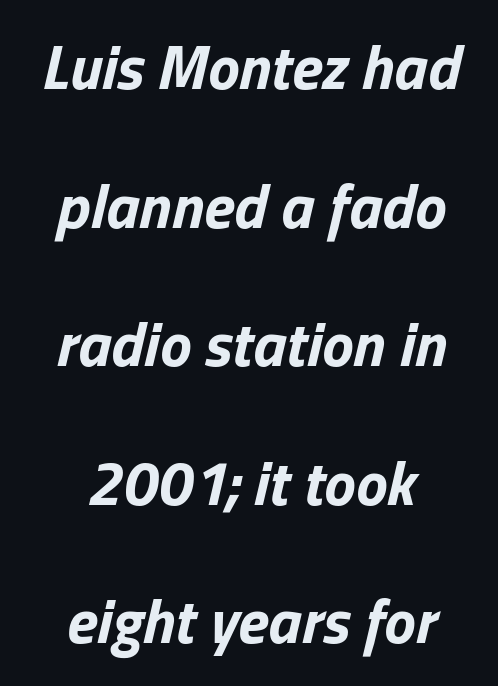
Q: Is the text bold? A: Yes.
Q: Is the text italic (slanted)? A: Yes, it leans right by about 13 degrees.
Q: Is the text underlined? A: No.
Q: How is the paragraph aligned? A: Centered.
Q: Is the spacing between letters normal or unusually wide? A: Normal.
Q: Is the spacing between lines tight, normal or loose? A: Loose.
Q: Width (condensed, normal, or wide)? A: Normal.
Q: Stroke contrast? A: Low.
Q: x-height? A: Medium.
Q: Monospaced? A: No.
